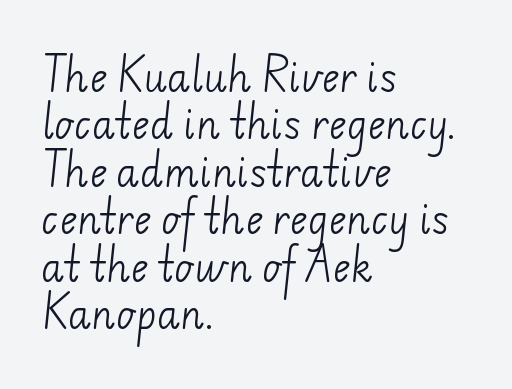
{"serif": "no", "bold": "no", "weight": "light", "width": "normal", "stroke_contrast": "low", "x_height": "small", "monospaced": "no", "underline": "no", "align": "left", "line_spacing": "normal", "line_spacing_ratio": 1.25, "letter_spacing": "normal", "letter_spacing_em": 0.0, "glyph_px": 38}
